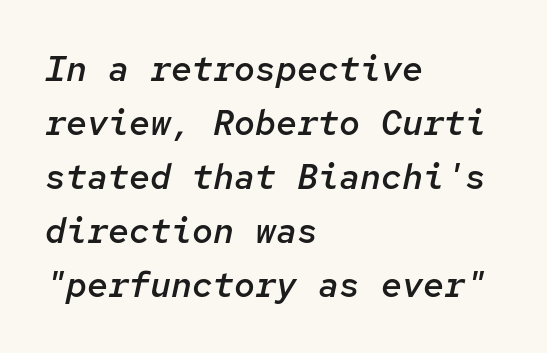
{"italic": "yes", "lean": "right", "slant_degrees": 12, "bold": "semi", "weight": "semibold", "width": "normal", "stroke_contrast": "low", "x_height": "medium", "monospaced": "yes", "underline": "no", "align": "left", "line_spacing": "normal", "line_spacing_ratio": 1.54, "letter_spacing": "normal", "letter_spacing_em": 0.0, "glyph_px": 35}
